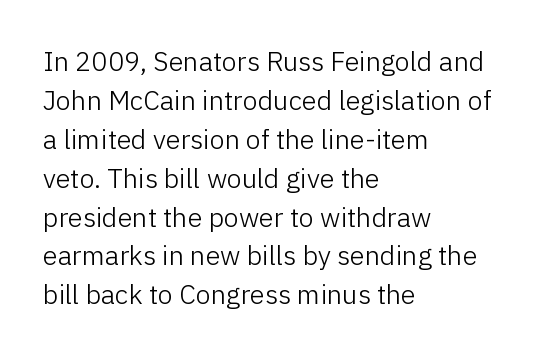
{"italic": "no", "bold": "no", "underline": "no", "align": "left", "line_spacing": "normal", "line_spacing_ratio": 1.44, "letter_spacing": "normal", "letter_spacing_em": 0.0, "glyph_px": 27}
